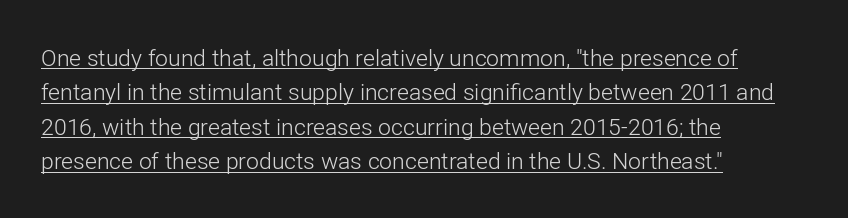
{"italic": "no", "bold": "no", "underline": "yes", "align": "left", "line_spacing": "normal", "line_spacing_ratio": 1.5, "letter_spacing": "normal", "letter_spacing_em": 0.0, "glyph_px": 23}
